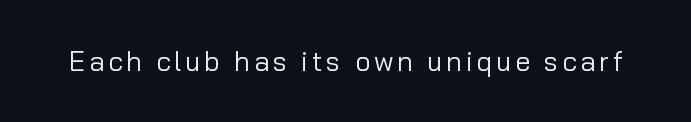
Q: Is the text bold? A: No.
Q: Is the text italic (slanted)? A: No, it is upright.
Q: Is the text underlined? A: No.
